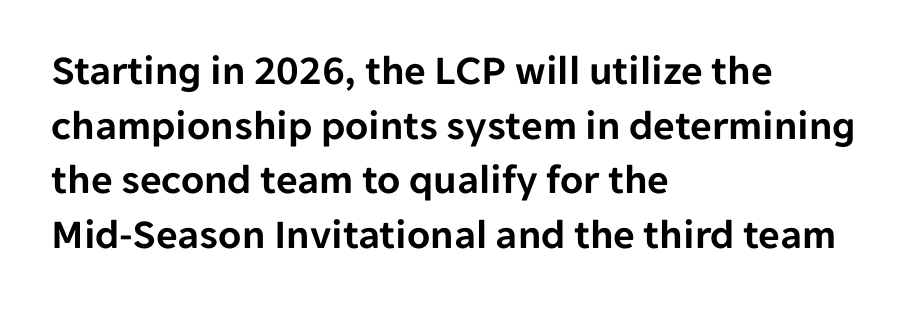
The image shows 42 px sans-serif type, upright; set left-aligned, normal line spacing (1.3x), normal letter spacing, not underlined; low stroke contrast and a medium x-height.
